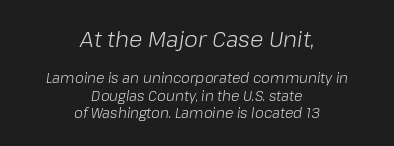
The image shows 22 px text type, italic (leaning right); set centered, normal line spacing (1.25x), normal letter spacing, not underlined; the first (top) block is 1.57x larger.
